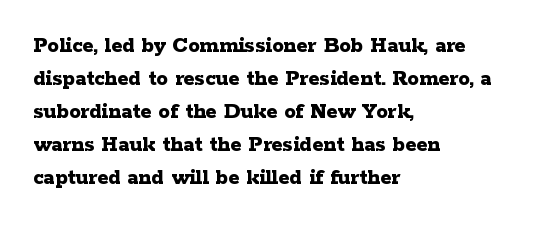
{"italic": "no", "bold": "yes", "underline": "no", "align": "left", "line_spacing": "normal", "line_spacing_ratio": 1.43, "letter_spacing": "normal", "letter_spacing_em": 0.0, "glyph_px": 23}
